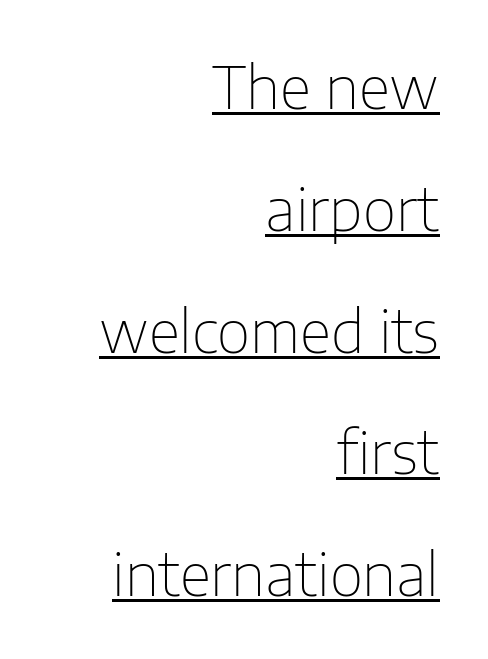
Q: Is the text bold? A: No.
Q: Is the text italic (slanted)? A: No, it is upright.
Q: Is the typeface a serif or a sans-serif typeface? A: Sans-serif.
Q: Is the text underlined? A: Yes.
Q: How is the paragraph aligned? A: Right-aligned.
Q: Is the spacing between letters normal or unusually wide? A: Normal.
Q: Is the spacing between lines tight, normal or loose? A: Loose.
Q: Width (condensed, normal, or wide)? A: Normal.
Q: Stroke contrast? A: Low.
Q: x-height? A: Medium.
Q: Monospaced? A: No.
